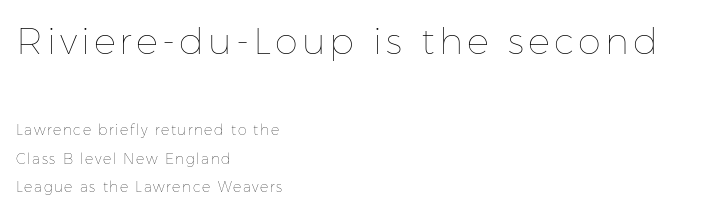
The image shows 37 px thin type, upright; set left-aligned, loose line spacing (2.02x), not underlined; the first (top) block is 2.64x larger; low stroke contrast and a medium x-height.
